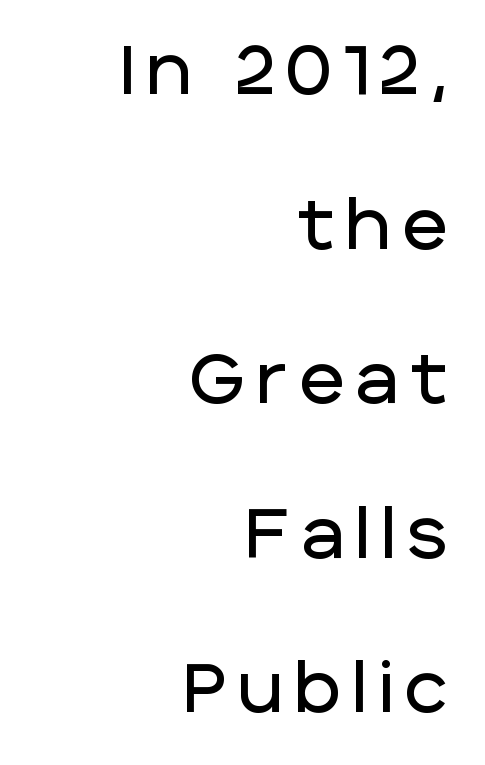
Bare-footed words on every line. Reading down the block, your eye finds every line finishing at a fixed right position. The designer dialed line spacing up above the default. Classification — sans serif. Proportional: the letters do not fall into vertical columns. Notice how the stems are strictly vertical — no italics here.
